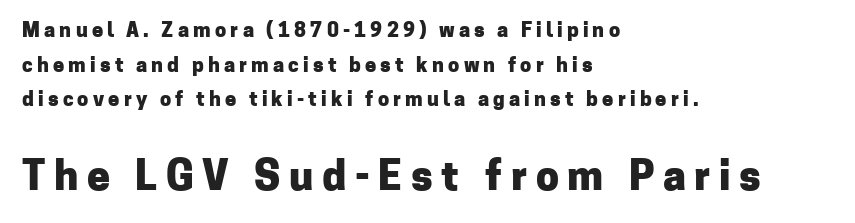
Observe the absence of serifs on each vertical stroke in this sample. Here the designer chose a conventional face with non-uniform glyph widths. The second block has been scaled up relative to the first. This rendering features lettering with no underline. Layout note: lines flush left.
